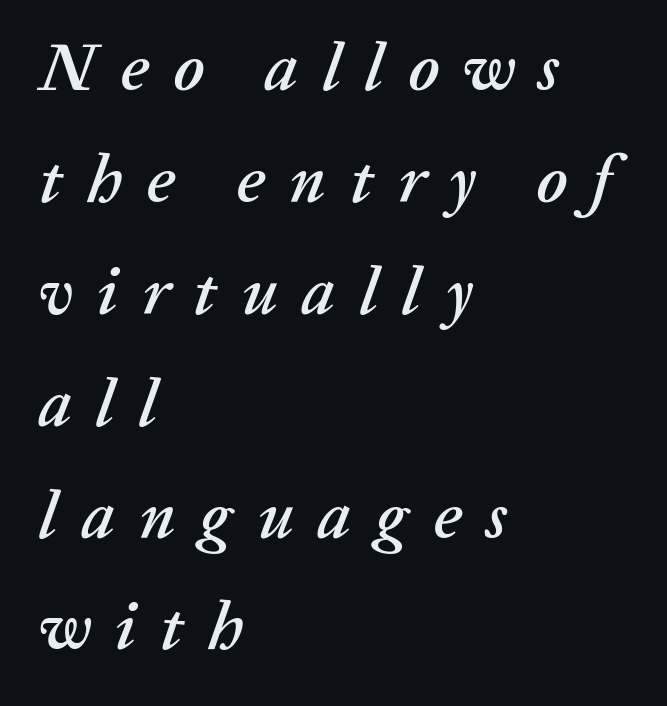
The image shows 67 px text type, italic (leaning right); set left-aligned, normal line spacing (1.67x), unusually wide letter spacing (+0.36 em), not underlined; low stroke contrast and a medium x-height.
